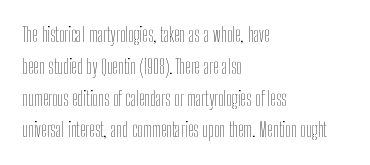
Q: Is the text bold? A: No.
Q: Is the text italic (slanted)? A: No, it is upright.
Q: Is the text underlined? A: No.
Q: How is the paragraph aligned? A: Left-aligned.
Q: Is the spacing between letters normal or unusually wide? A: Normal.
Q: Is the spacing between lines tight, normal or loose? A: Normal.
